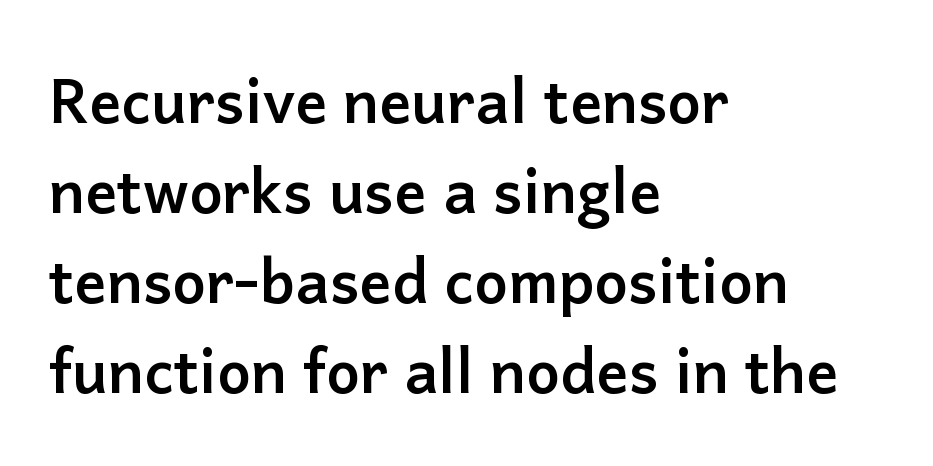
{"serif": "no", "italic": "no", "bold": "yes", "weight": "semibold", "width": "normal", "stroke_contrast": "low", "x_height": "medium", "monospaced": "no", "underline": "no", "align": "left", "line_spacing": "normal", "line_spacing_ratio": 1.5, "letter_spacing": "normal", "letter_spacing_em": 0.0, "glyph_px": 60}
